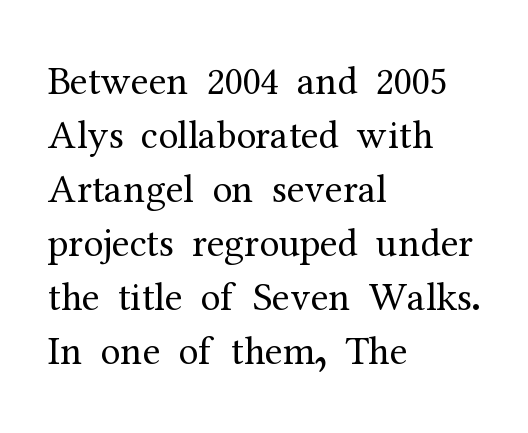
{"serif": "yes", "italic": "no", "bold": "no", "weight": "regular", "width": "normal", "stroke_contrast": "medium", "x_height": "medium", "monospaced": "no", "underline": "no", "align": "left", "line_spacing": "normal", "line_spacing_ratio": 1.35, "letter_spacing": "normal", "letter_spacing_em": 0.0, "glyph_px": 40}
